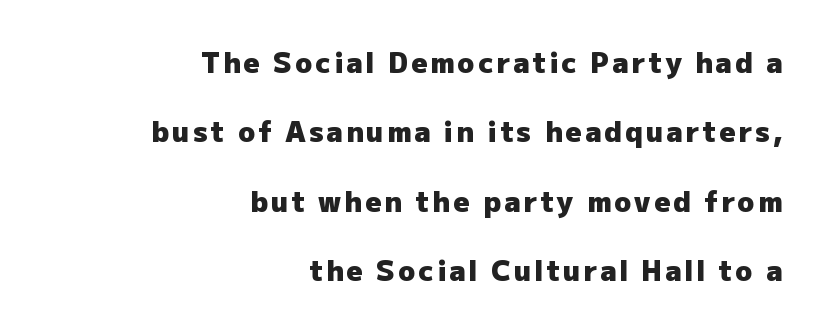
The type sits square on the baseline with zero lean. Teacher's note: observe the even right margin — that is flush-right alignment. The string is rendered with underlining switched off. This sample has the flowing, uneven cadence of proportional lettering.
